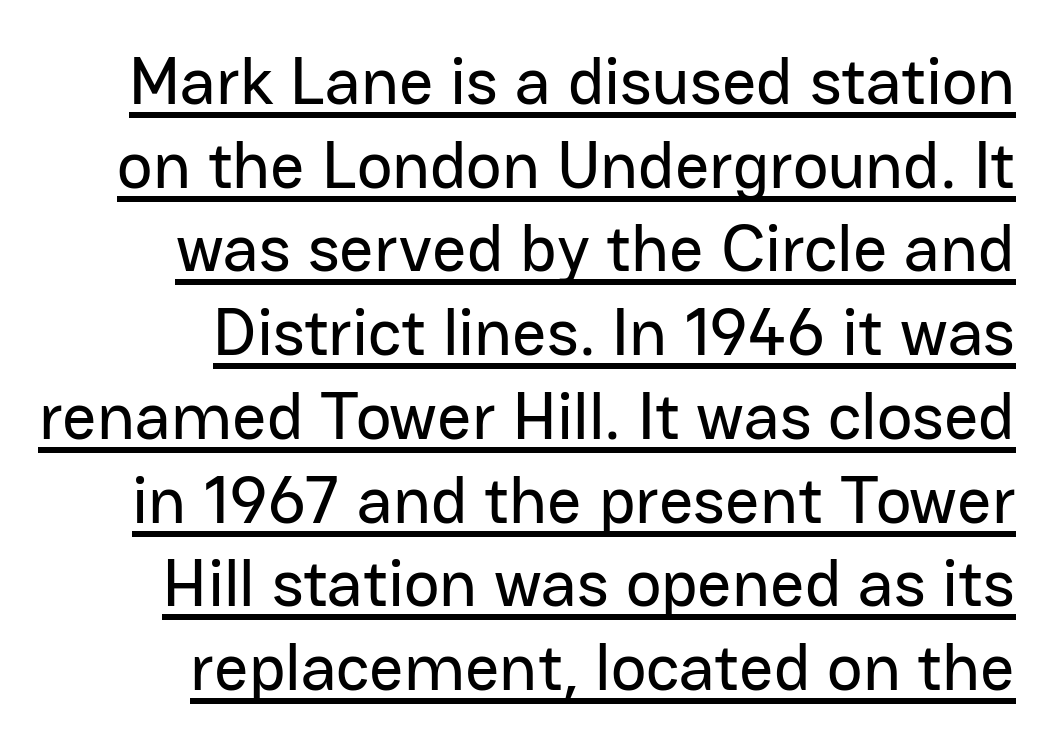
These lines are composed in type without serifs. Does a line run under the words? Yes, clearly. Horizontal alignment here is rightward, an uncommon choice for prose. The tracking reads as untouched default to a designer's eye. Spacing verdict: proportional, widths tailored to each character.
